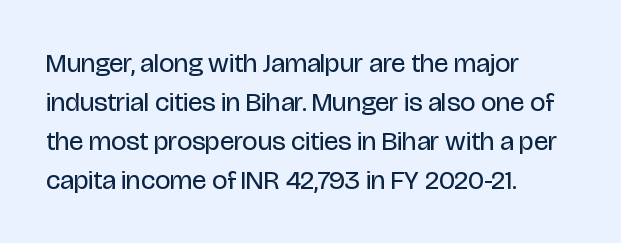
The image shows 27 px text type, upright; set left-aligned, normal line spacing (1.44x), normal letter spacing, not underlined.
